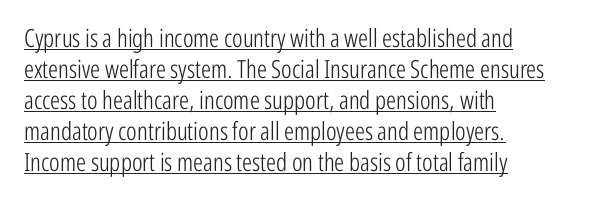
{"italic": "no", "bold": "no", "underline": "yes", "align": "left", "line_spacing_ratio": 1.24, "letter_spacing": "normal", "letter_spacing_em": 0.0, "glyph_px": 25}
